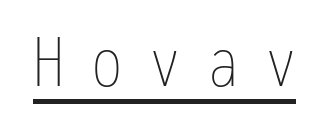
Underlining? Definitely there. Nope, not italic — everything's standing straight. There is plenty of visible air inserted between adjacent glyphs. Heaviness? Minimal to ordinary, like unemphasized prose. Note the uniform advance width — an 'i' takes as much space as an 'm'.
